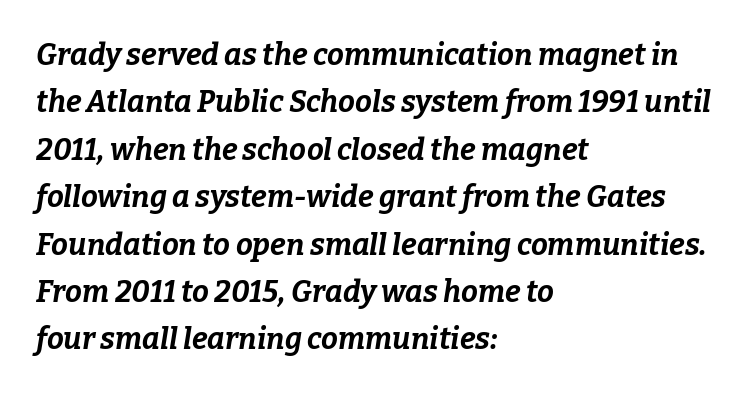
Each glyph is drawn with heavy, bold strokes. Line starts are locked; line ends wander. Quick note: interline space is typical. Glyph-to-glyph distance matches everyday printed text.
